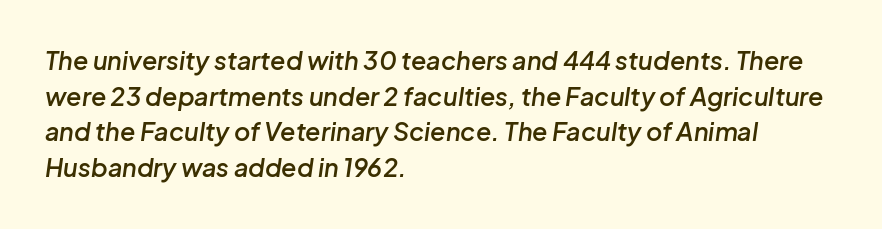
Between one letter and the next there's only the usual sliver of space. Is the type slanted? Yes — the strokes lean at a clear angle. These words are printed semibold, heavier than regular yet not bold. Compared with a centered layout, this one pins lines to the left instead. A normal amount of white space separates one row of letters from the next.
